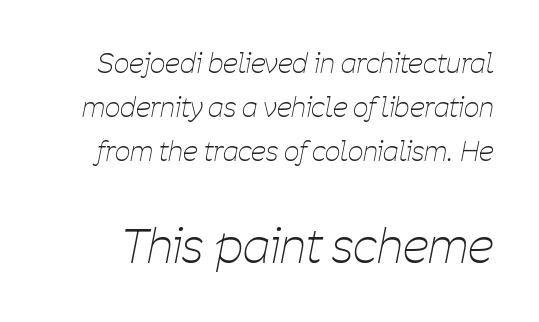
The image shows 47 px thin, condensed type, italic (leaning right); set normal line spacing (1.63x), normal letter spacing, not underlined; the second (bottom) block is 1.74x larger; low stroke contrast and a medium x-height.
